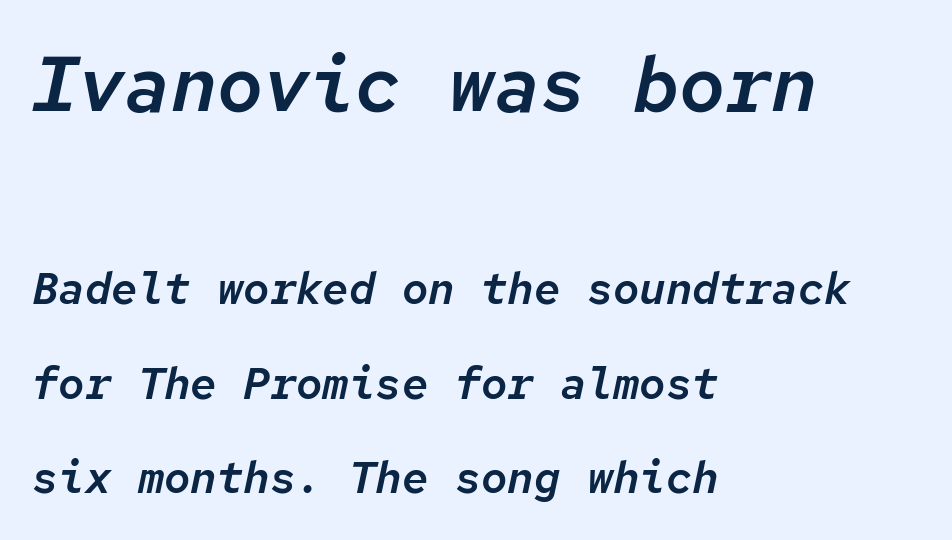
{"italic": "yes", "lean": "right", "slant_degrees": 12, "width": "normal", "stroke_contrast": "low", "x_height": "medium", "monospaced": "yes", "underline": "no", "align": "left", "line_spacing": "loose", "line_spacing_ratio": 2.15, "letter_spacing": "normal", "letter_spacing_em": 0.0, "larger_block": "first", "size_ratio": 1.75, "glyph_px": 77}
